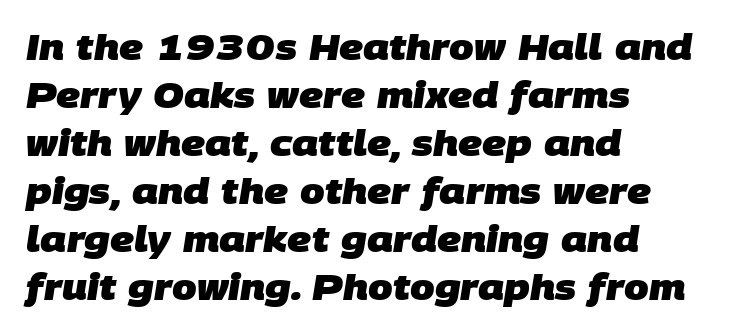
The strokes are fattened all the way to bold. Vertical spacing — default. The face used here is a sans, in the tradition of grotesques and geometrics. The passage shown is typed in a proportional face where columns would drift.
